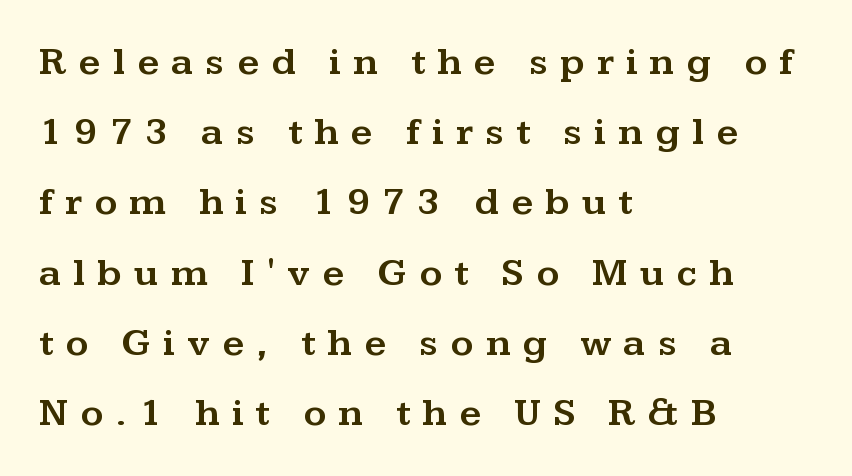
Which margin do the lines hug? The left one — the right edge is uneven. The letters advance in unequal steps, a hallmark of proportional type. Nobody drew a line under any word here. This rendering widens character spacing well past its baseline value. The glyphs in this specimen are seriffed. A roman cut, with each character standing at attention.
